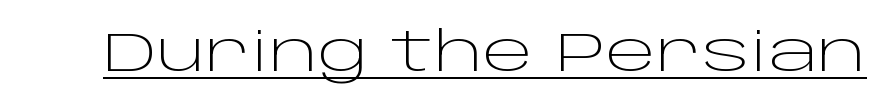
Look at the bottom of the vertical strokes: they stop flat, with no serifs. A continuous stroke trails under the words, as in a hyperlink. The characters are drawn with everyday or finer stroke widths. Varying glyph widths throughout — classic text-font behaviour. In terms of posture, this sample is upright.
